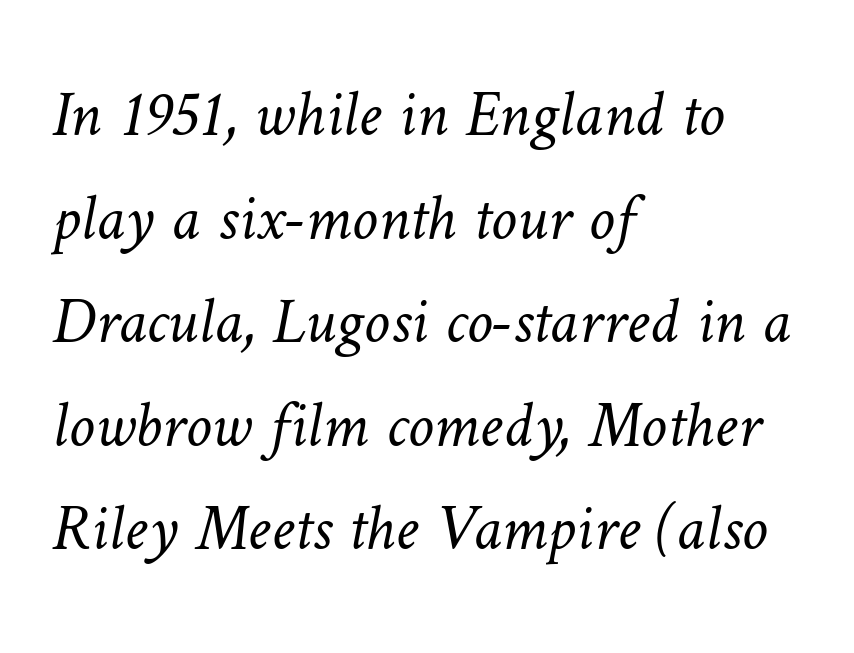
The image shows 66 px light type; set left-aligned, normal line spacing (1.57x), normal letter spacing, not underlined; low stroke contrast and a medium x-height.
